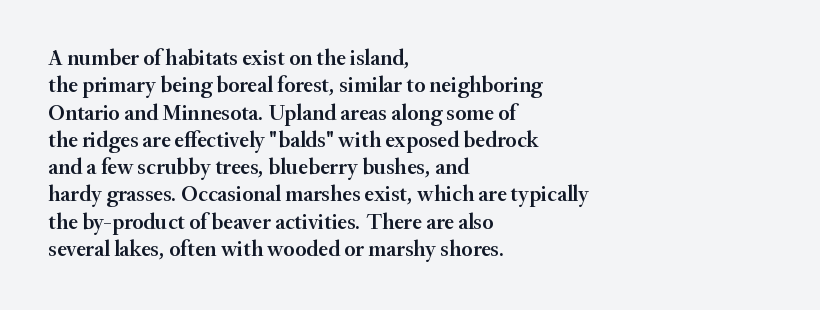
Typographic density is moderately raised because the face is semibold. Vertical strokes here are truly vertical. Between one letter and the next there's only the usual sliver of space. The setting favours the left margin, as ordinary paragraphs usually do.
